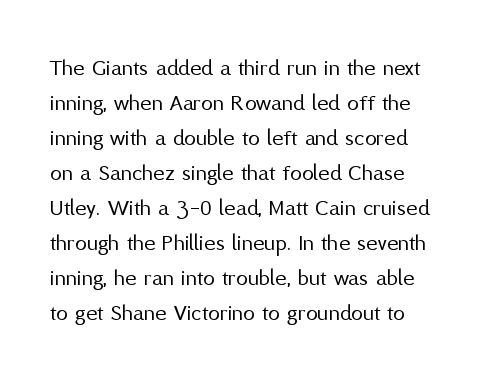
Q: Is the text bold? A: No.
Q: Is the text italic (slanted)? A: No, it is upright.
Q: Is the text underlined? A: No.
Q: Is the spacing between letters normal or unusually wide? A: Normal.
Q: Is the spacing between lines tight, normal or loose? A: Normal.
